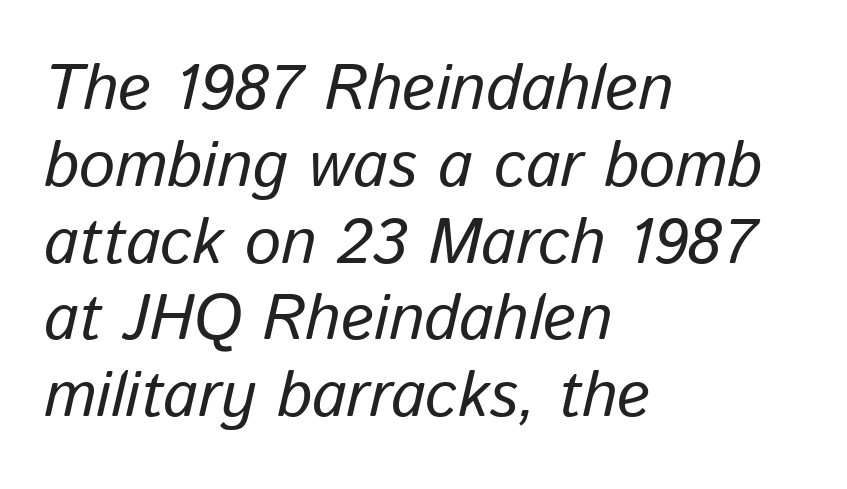
{"italic": "yes", "lean": "right", "slant_degrees": 13, "bold": "no", "weight": "regular", "width": "normal", "stroke_contrast": "low", "x_height": "medium", "monospaced": "no", "underline": "no", "align": "left", "line_spacing_ratio": 1.2, "letter_spacing": "normal", "letter_spacing_em": 0.0, "glyph_px": 64}
